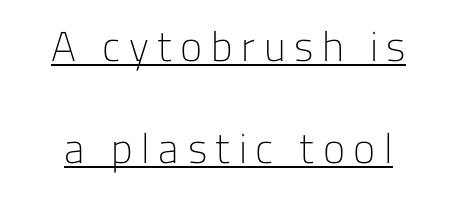
The image shows 42 px light sans-serif type, upright; set loose line spacing (2.43x), unusually wide letter spacing (+0.2 em), underlined; low stroke contrast and a medium x-height.
